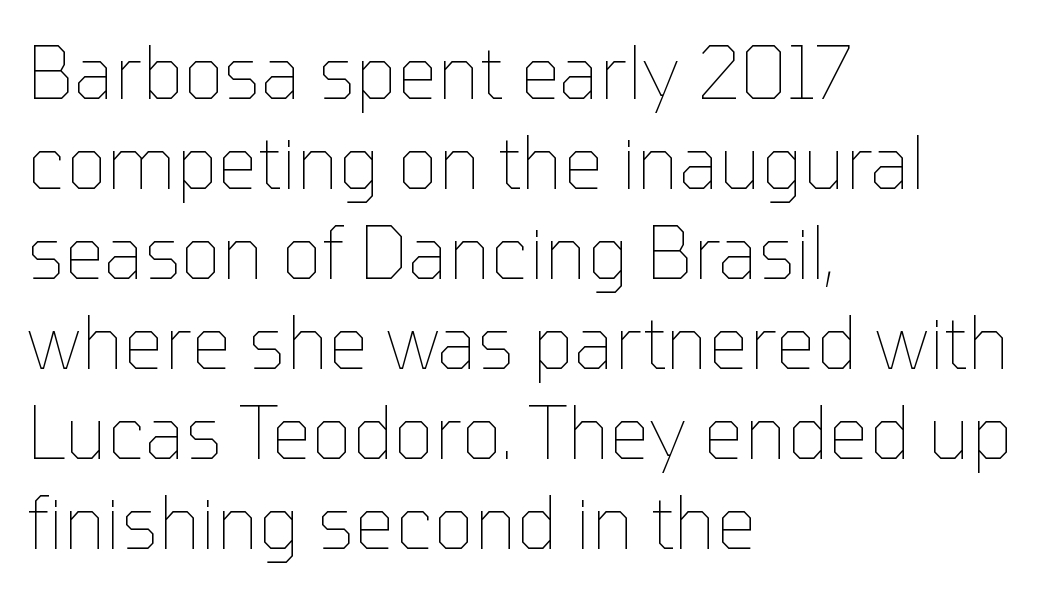
The image shows 72 px thin type, upright; set left-aligned, normal line spacing (1.25x), normal letter spacing, not underlined; low stroke contrast and a medium x-height.
